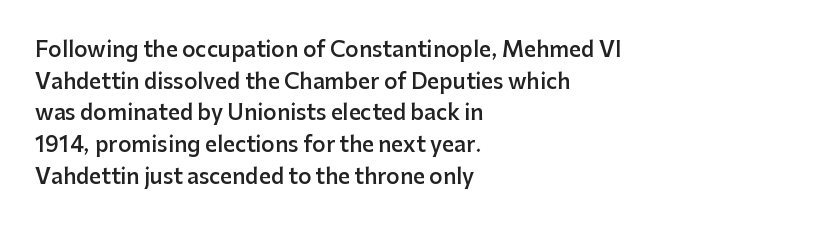
{"italic": "no", "bold": "semi", "underline": "no", "align": "left", "line_spacing": "normal", "line_spacing_ratio": 1.51, "letter_spacing": "normal", "letter_spacing_em": 0.0, "glyph_px": 21}
